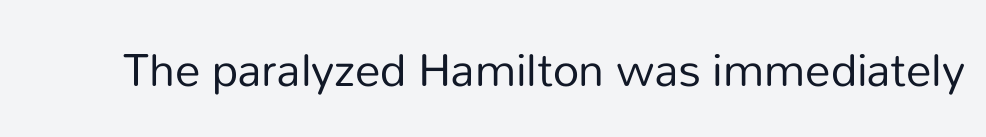
Q: Is the text bold? A: No.
Q: Is the text italic (slanted)? A: No, it is upright.
Q: Is the typeface a serif or a sans-serif typeface? A: Sans-serif.
Q: Is the text underlined? A: No.
Q: Is the spacing between letters normal or unusually wide? A: Normal.
Q: Width (condensed, normal, or wide)? A: Normal.
Q: Stroke contrast? A: Low.
Q: x-height? A: Medium.
Q: Monospaced? A: No.
